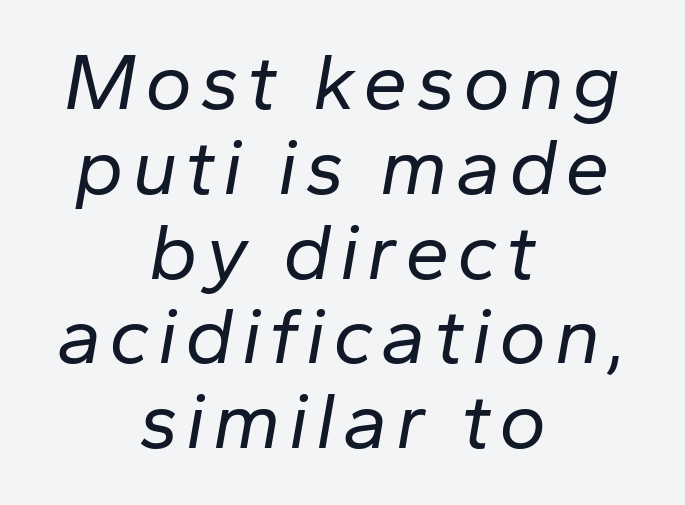
Q: Is the text bold? A: No.
Q: Is the text italic (slanted)? A: Yes, it leans right by about 10 degrees.
Q: Is the text underlined? A: No.
Q: How is the paragraph aligned? A: Centered.
Q: Is the spacing between lines tight, normal or loose? A: Tight.
Q: Width (condensed, normal, or wide)? A: Normal.
Q: Stroke contrast? A: Low.
Q: x-height? A: Medium.
Q: Monospaced? A: No.
